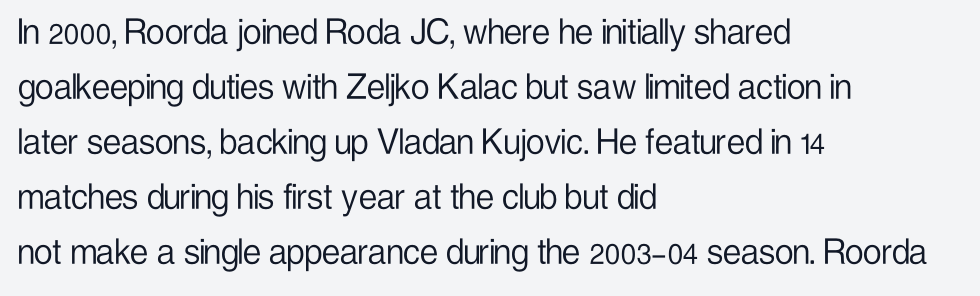
Q: Is the text bold? A: No.
Q: Is the text italic (slanted)? A: No, it is upright.
Q: Is the typeface a serif or a sans-serif typeface? A: Sans-serif.
Q: Is the text underlined? A: No.
Q: How is the paragraph aligned? A: Left-aligned.
Q: Is the spacing between letters normal or unusually wide? A: Normal.
Q: Is the spacing between lines tight, normal or loose? A: Normal.
Q: Width (condensed, normal, or wide)? A: Condensed.
Q: Stroke contrast? A: Low.
Q: x-height? A: Medium.
Q: Monospaced? A: No.
